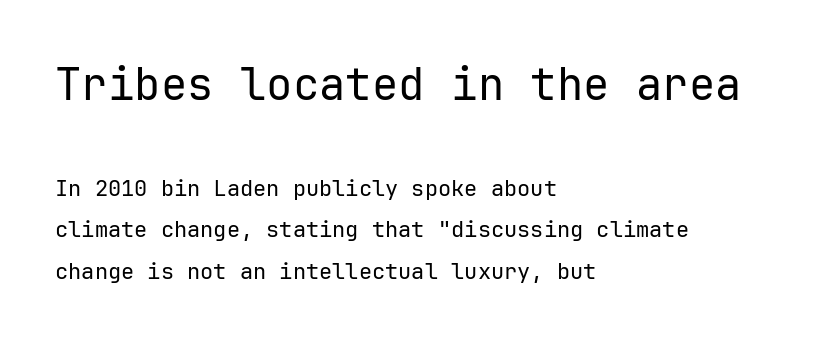
Q: Is the text bold? A: No.
Q: Is the text italic (slanted)? A: No, it is upright.
Q: Is the typeface a serif or a sans-serif typeface? A: Sans-serif.
Q: Is the text underlined? A: No.
Q: How is the paragraph aligned? A: Left-aligned.
Q: Is the spacing between letters normal or unusually wide? A: Normal.
Q: Which block of text is set in a larger size, the first (top) or the second (bottom)? A: The first (top) one.
Q: Width (condensed, normal, or wide)? A: Normal.
Q: Stroke contrast? A: Low.
Q: x-height? A: Medium.
Q: Monospaced? A: Yes.
